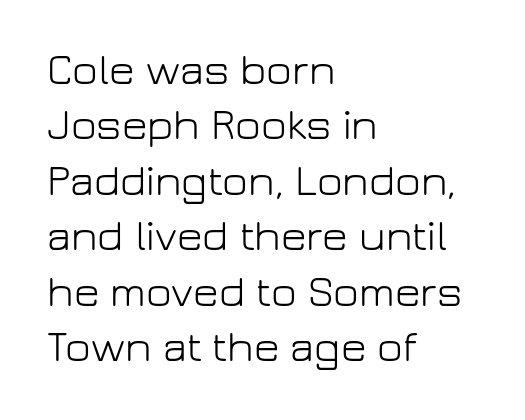
The image shows 44 px light sans-serif type, upright; set left-aligned, normal line spacing (1.26x), normal letter spacing, not underlined; low stroke contrast and a medium x-height.
